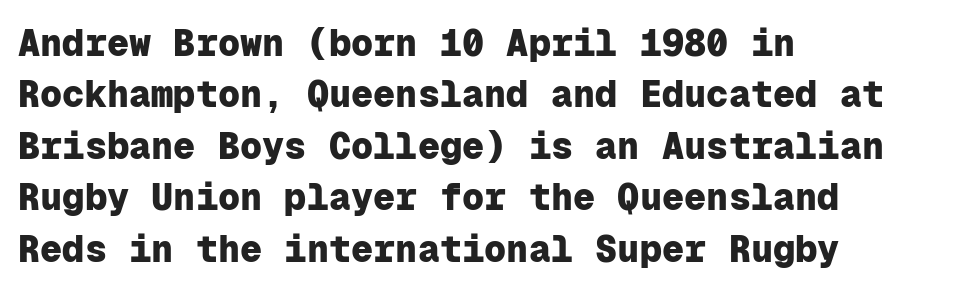
The image shows 37 px heavy sans-serif type, upright, monospaced; set left-aligned, normal line spacing (1.39x), normal letter spacing, not underlined; low stroke contrast and a medium x-height.
